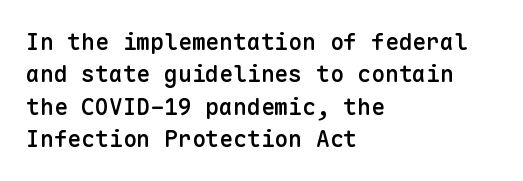
Q: Is the text bold? A: Semi-bold.
Q: Is the text italic (slanted)? A: No, it is upright.
Q: Is the text underlined? A: No.
Q: How is the paragraph aligned? A: Left-aligned.
Q: Is the spacing between letters normal or unusually wide? A: Normal.
Q: Is the spacing between lines tight, normal or loose? A: Normal.
